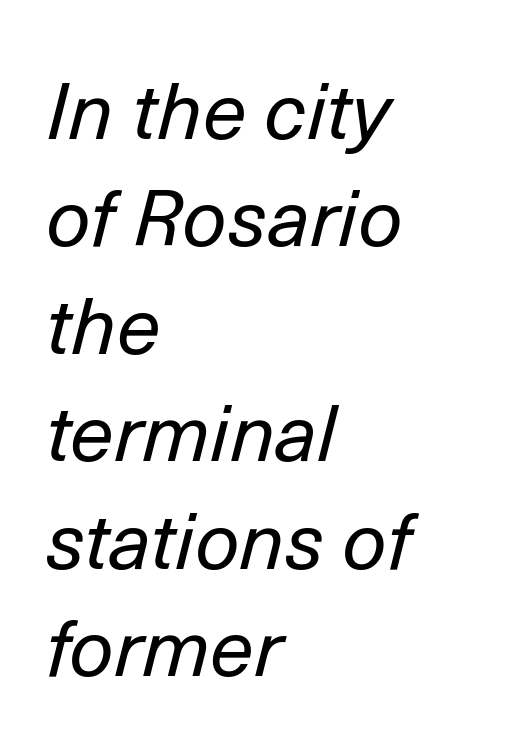
{"italic": "yes", "lean": "right", "slant_degrees": 14, "bold": "no", "weight": "regular", "width": "normal", "stroke_contrast": "low", "x_height": "medium", "monospaced": "no", "underline": "no", "align": "left", "line_spacing": "normal", "line_spacing_ratio": 1.36, "letter_spacing": "normal", "letter_spacing_em": 0.0, "glyph_px": 79}
